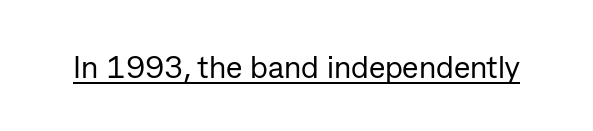
The image shows 31 px regular-weight sans-serif type, upright; set normal letter spacing, underlined; low stroke contrast and a medium x-height.
